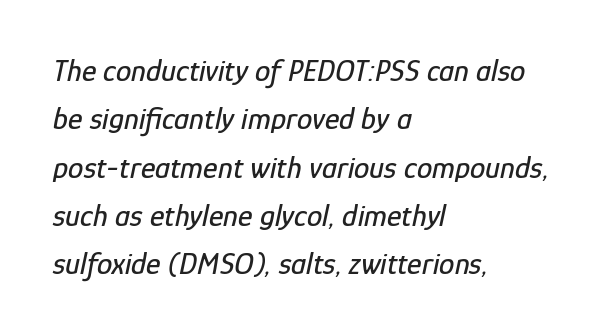
{"italic": "yes", "lean": "right", "slant_degrees": 12, "width": "condensed", "stroke_contrast": "low", "x_height": "medium", "monospaced": "no", "underline": "no", "align": "left", "line_spacing": "normal", "line_spacing_ratio": 1.56, "letter_spacing": "normal", "letter_spacing_em": 0.0, "glyph_px": 31}
